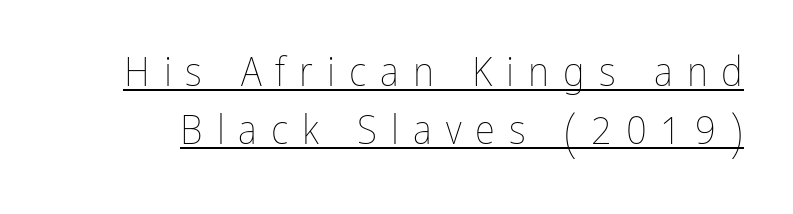
{"italic": "no", "bold": "no", "weight": "thin", "width": "condensed", "stroke_contrast": "low", "x_height": "medium", "monospaced": "no", "underline": "yes", "line_spacing": "normal", "line_spacing_ratio": 1.41, "letter_spacing": "wide", "letter_spacing_em": 0.34, "glyph_px": 41}
